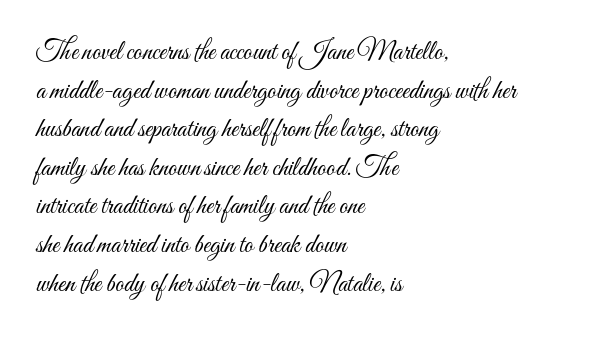
Q: Is the text bold? A: No.
Q: Is the text italic (slanted)? A: Yes.
Q: Is the text underlined? A: No.
Q: How is the paragraph aligned? A: Left-aligned.
Q: Is the spacing between letters normal or unusually wide? A: Normal.
Q: Is the spacing between lines tight, normal or loose? A: Normal.
